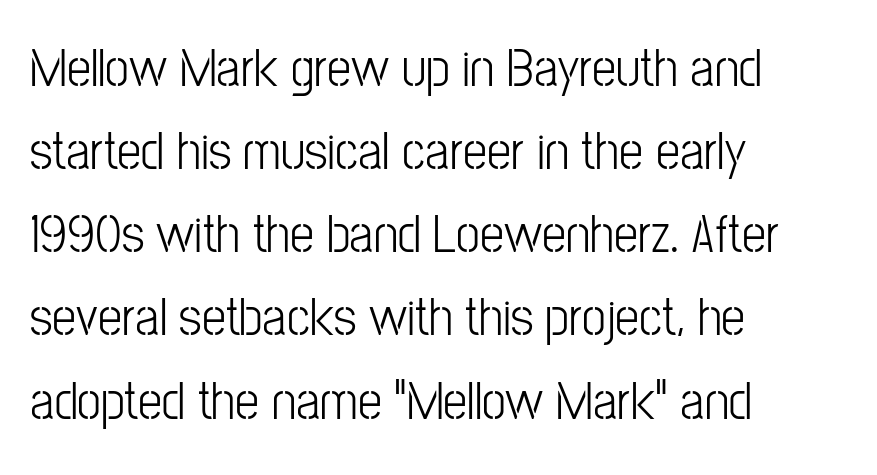
The image shows 54 px light, condensed sans-serif type, upright; set left-aligned, normal line spacing (1.54x), normal letter spacing, not underlined; low stroke contrast and a medium x-height.
